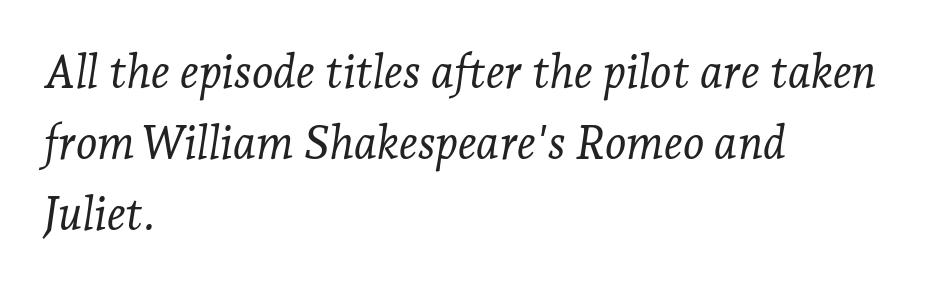
The image shows 46 px light serif type, italic (leaning right); set left-aligned, normal line spacing (1.54x), normal letter spacing, not underlined; low stroke contrast and a medium x-height.
